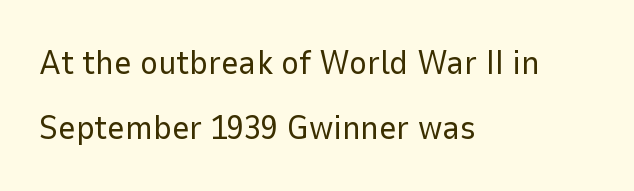
The image shows 34 px regular-weight sans-serif type, upright; set left-aligned, loose line spacing (1.92x), normal letter spacing, not underlined; low stroke contrast and a medium x-height.
